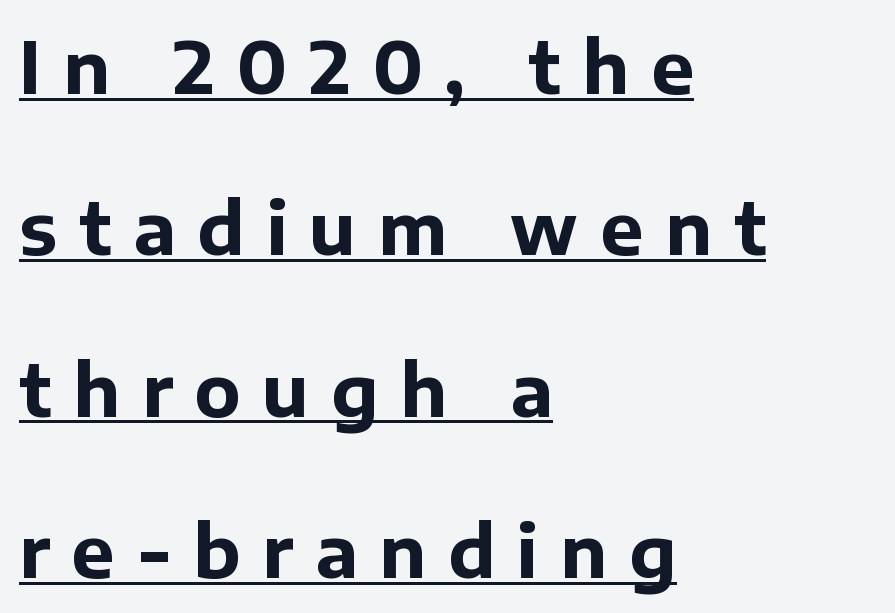
These lines are rendered in a variable-pitch font. The typesetter chose a ragged-right arrangement here. Spacing between characters has been opened up far beyond the box default. Notice the wide empty band between every row — that's loose leading. The specimen reads as upright at a glance.
